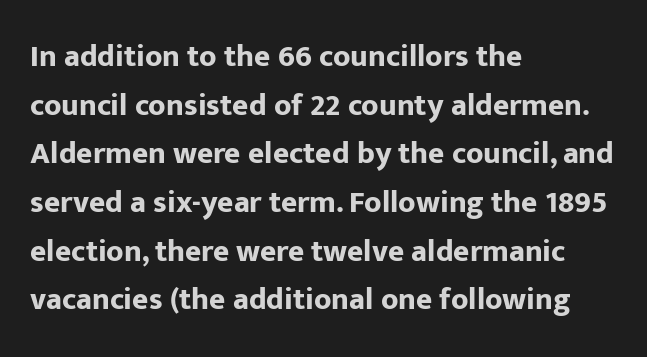
The image shows 31 px bold sans-serif type, upright; set left-aligned, normal line spacing (1.57x), normal letter spacing, not underlined; low stroke contrast and a medium x-height.
